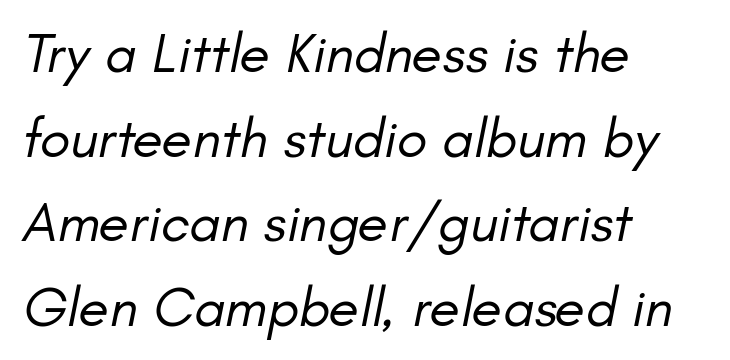
Q: Is the text bold? A: No.
Q: Is the text italic (slanted)? A: Yes, it leans right by about 11 degrees.
Q: Is the text underlined? A: No.
Q: How is the paragraph aligned? A: Left-aligned.
Q: Is the spacing between letters normal or unusually wide? A: Normal.
Q: Is the spacing between lines tight, normal or loose? A: Normal.
Q: Width (condensed, normal, or wide)? A: Normal.
Q: Stroke contrast? A: Low.
Q: x-height? A: Small.
Q: Monospaced? A: No.
